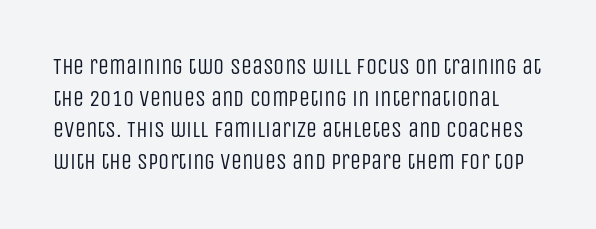
The image shows 22 px text type, upright; set normal line spacing (1.44x), normal letter spacing, not underlined.
